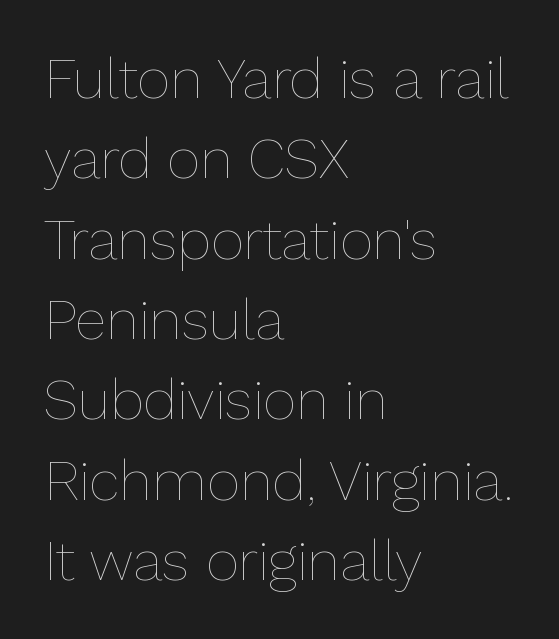
The face used here is proportionally spaced, like ordinary book or web type. No extra tracking has been applied to these lines. The ragged edge is on the right, which tells us the setting is flush left. No heavy texture on the line: the type isn't bold.
